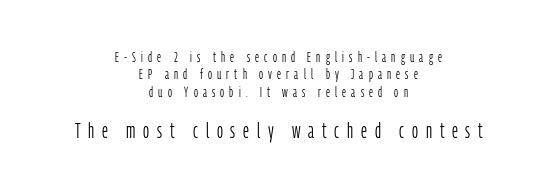
Glyph-to-glyph distance is far greater than everyday printed text. Check under the words: just untouched page. Larger block? The one below; the one above is distinctly smaller. Quick note: not italic, upright. Centered paragraph, ragged on both sides. Summary of weight: not heavy and not bold.
